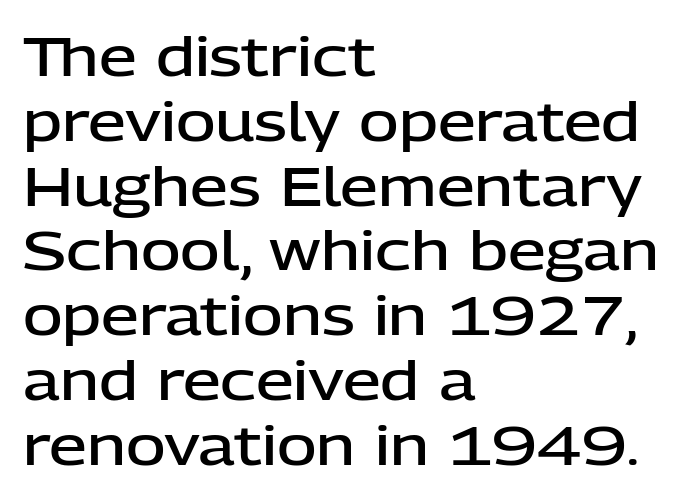
{"serif": "no", "italic": "no", "bold": "semi", "weight": "semibold", "width": "normal", "stroke_contrast": "low", "x_height": "medium", "monospaced": "no", "underline": "no", "align": "left", "line_spacing_ratio": 1.2, "letter_spacing": "normal", "letter_spacing_em": 0.0, "glyph_px": 54}
